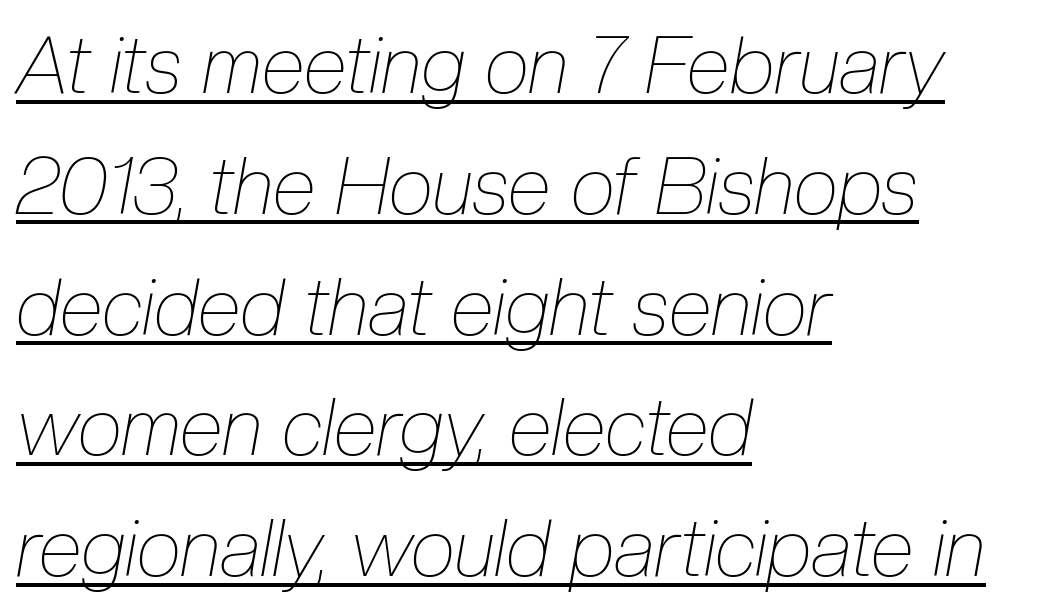
The image shows 80 px thin, condensed type, italic (leaning right); set left-aligned, normal line spacing (1.51x), normal letter spacing, underlined; low stroke contrast and a medium x-height.
